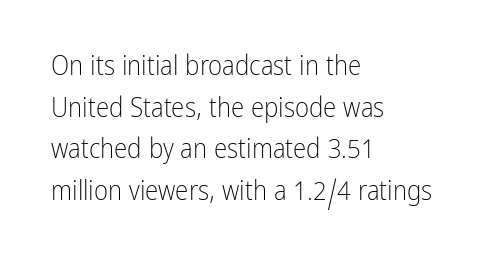
This sample uses an upright cut, with every glyph sitting square on the baseline. Lines of text with bare space underneath. The setting favours the left margin, as ordinary paragraphs usually do. Leading: standard. The typesetting does not lean heavy: it is not bold. You could call the tracking neutral — neither tight nor loose.
